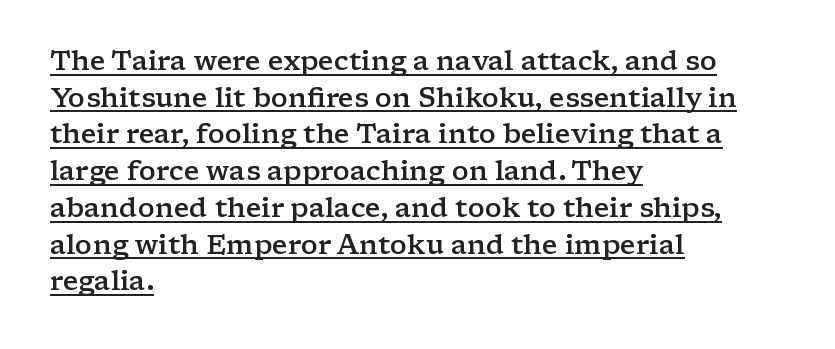
The rendered words wear a rule along their underside. The typesetter chose a ragged-right arrangement here. Summary of weight: moderately heavy, a semibold. If you drew a line through each stem, it would be perfectly vertical.
